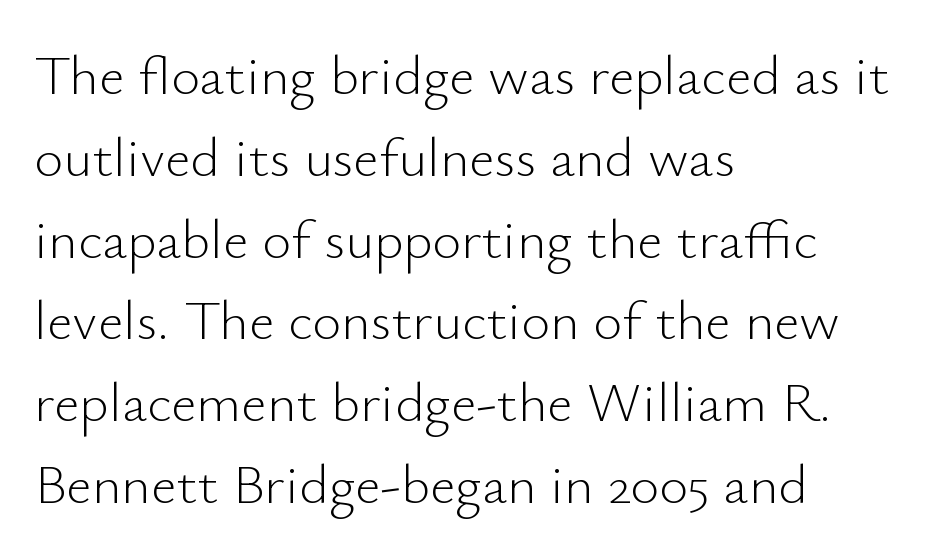
Q: Is the text bold? A: No.
Q: Is the text italic (slanted)? A: No, it is upright.
Q: Is the typeface a serif or a sans-serif typeface? A: Sans-serif.
Q: Is the text underlined? A: No.
Q: How is the paragraph aligned? A: Left-aligned.
Q: Is the spacing between letters normal or unusually wide? A: Normal.
Q: Is the spacing between lines tight, normal or loose? A: Normal.
Q: Width (condensed, normal, or wide)? A: Normal.
Q: Stroke contrast? A: Low.
Q: x-height? A: Small.
Q: Monospaced? A: No.
